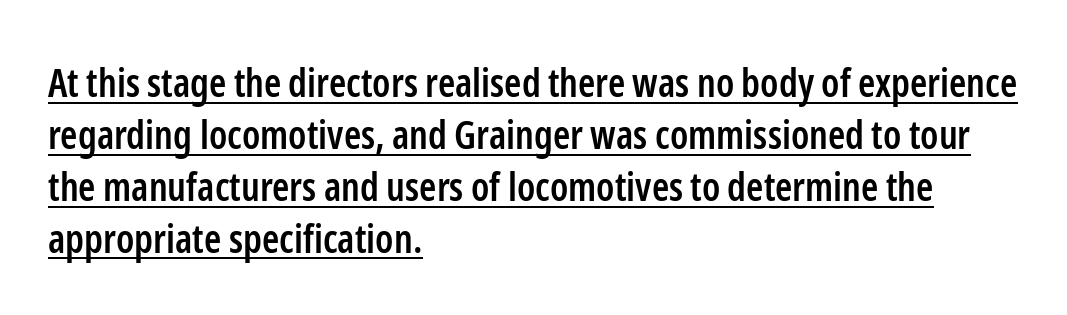
{"serif": "no", "italic": "no", "bold": "semi", "weight": "semibold", "width": "condensed", "stroke_contrast": "low", "x_height": "medium", "monospaced": "no", "underline": "yes", "align": "left", "line_spacing": "normal", "line_spacing_ratio": 1.33, "letter_spacing": "normal", "letter_spacing_em": 0.0, "glyph_px": 39}
